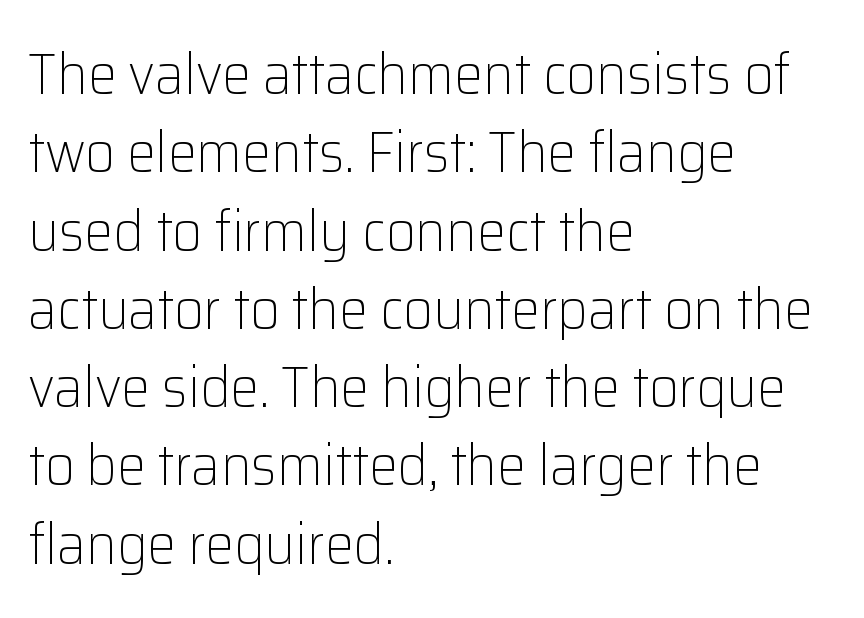
{"serif": "no", "italic": "no", "bold": "no", "weight": "light", "width": "normal", "stroke_contrast": "low", "x_height": "medium", "monospaced": "no", "underline": "no", "align": "left", "line_spacing": "normal", "line_spacing_ratio": 1.35, "letter_spacing": "normal", "letter_spacing_em": 0.0, "glyph_px": 58}
